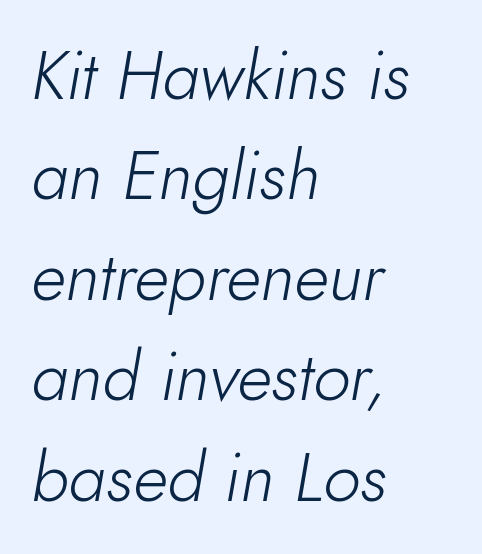
{"italic": "yes", "lean": "right", "slant_degrees": 10, "bold": "no", "weight": "light", "width": "normal", "stroke_contrast": "low", "x_height": "small", "monospaced": "no", "underline": "no", "align": "left", "line_spacing": "normal", "line_spacing_ratio": 1.5, "letter_spacing": "normal", "letter_spacing_em": 0.0, "glyph_px": 67}
